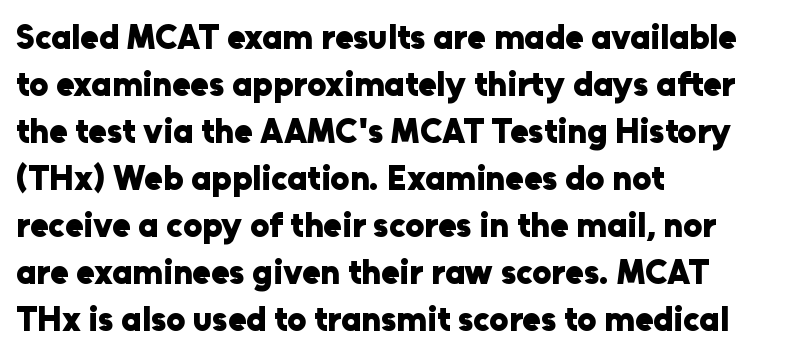
The image shows 34 px heavy sans-serif type, upright; set left-aligned, normal line spacing (1.38x), normal letter spacing, not underlined; low stroke contrast and a medium x-height.
